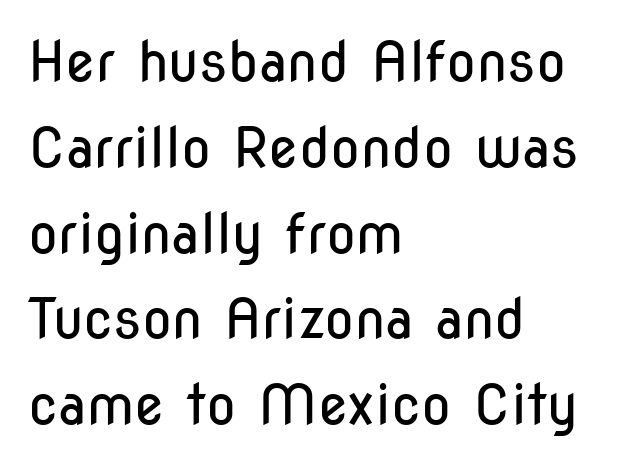
Any mark beneath the type? The region is blank. In terms of letterspacing, this is plain default setting. This block has exactly the height ordinary leading produces. Is this a fixed-width face? No — the glyphs have proportional, varying widths. Left-aligned paragraph, ragged on the right.
